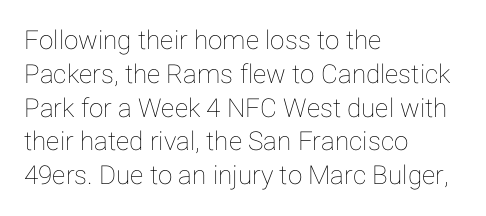
The ragged edge is on the right, which tells us the setting is flush left. How would I describe the line gaps? Plain and ordinary. This is the regular roman posture of the typeface. Only glyphs here, with clear space below each row.
